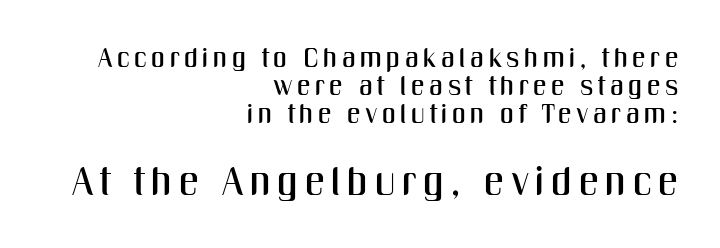
The image shows 40 px condensed sans-serif type, upright; set right-aligned, tight line spacing (1.04x), not underlined; the second (bottom) block is 1.48x larger; medium stroke contrast and a medium x-height.
